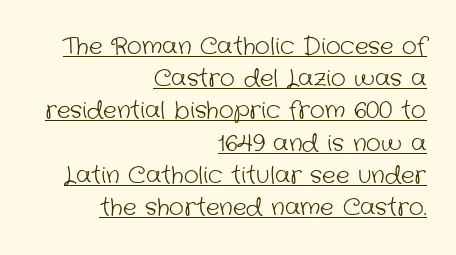
This sample keeps an unexceptional amount of space between lines. The paragraph has a hard right edge and a soft left edge. The typesetter has applied underlining to the passage shown. There is no visible air inserted between adjacent glyphs.
